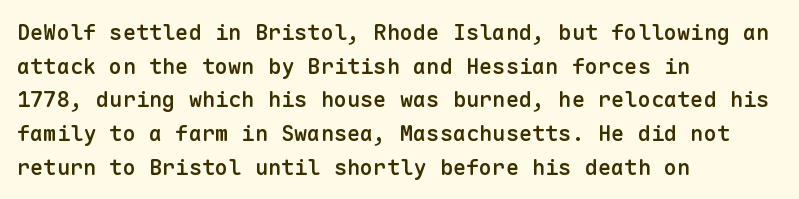
The image shows 22 px text type, upright; set left-aligned, normal line spacing (1.53x), normal letter spacing, not underlined.
